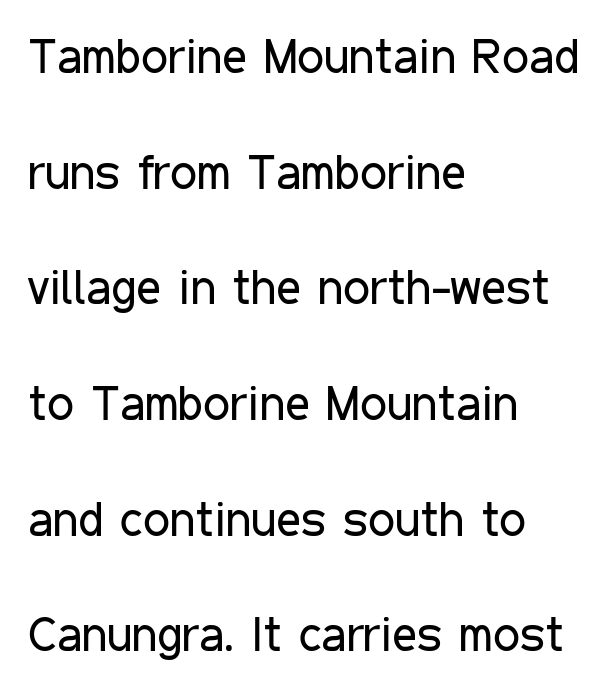
Glance below the letters and you will spot only blank space. Regarding leading, the lines here are spaced well apart. Does extra space separate the letters? No, they use regular spacing. Every row of glyphs begins at an identical x-position on the left. Character widths vary here, with narrow letters taking less room than wide ones. The font sits on the lighter half of the weight spectrum, regular included.
